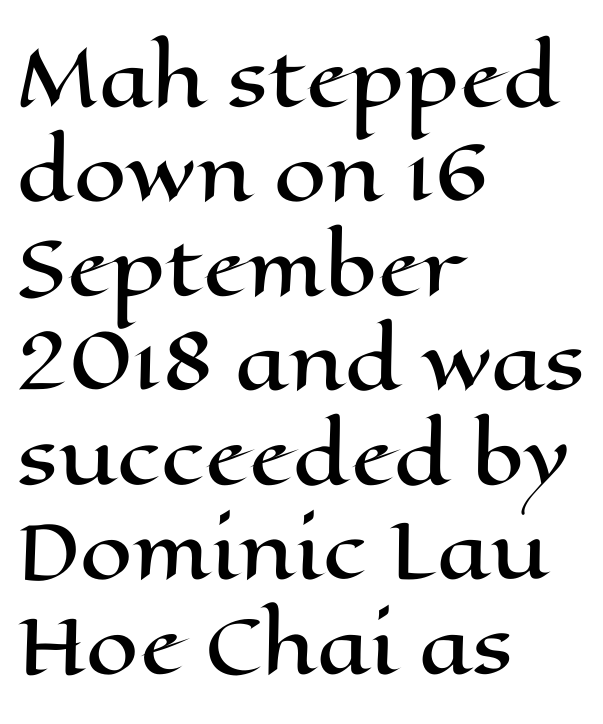
{"italic": "no", "width": "wide", "stroke_contrast": "high", "x_height": "medium", "monospaced": "no", "underline": "no", "align": "left", "line_spacing": "normal", "line_spacing_ratio": 1.26, "letter_spacing": "normal", "letter_spacing_em": 0.0, "glyph_px": 75}
